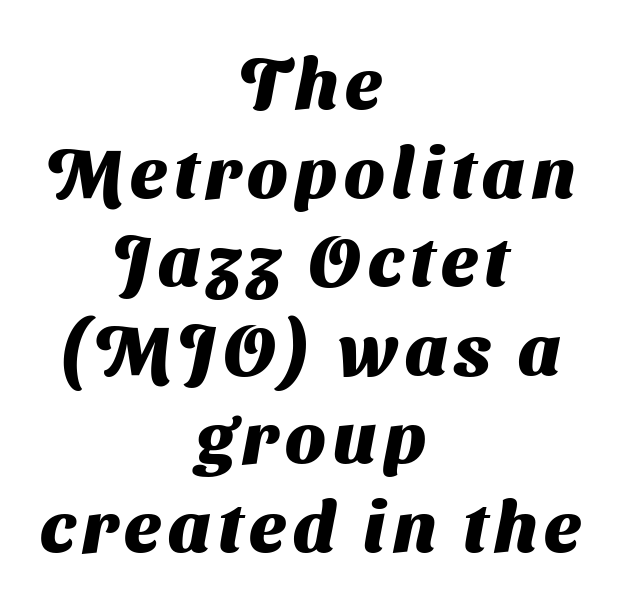
{"serif": "no", "bold": "yes", "weight": "heavy", "width": "normal", "stroke_contrast": "medium", "x_height": "medium", "monospaced": "no", "underline": "no", "align": "center", "line_spacing_ratio": 1.23, "glyph_px": 72}
